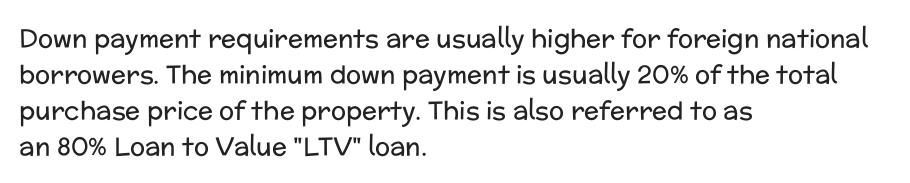
{"italic": "no", "bold": "no", "underline": "no", "align": "left", "line_spacing": "normal", "line_spacing_ratio": 1.44, "letter_spacing": "normal", "letter_spacing_em": 0.0, "glyph_px": 25}
